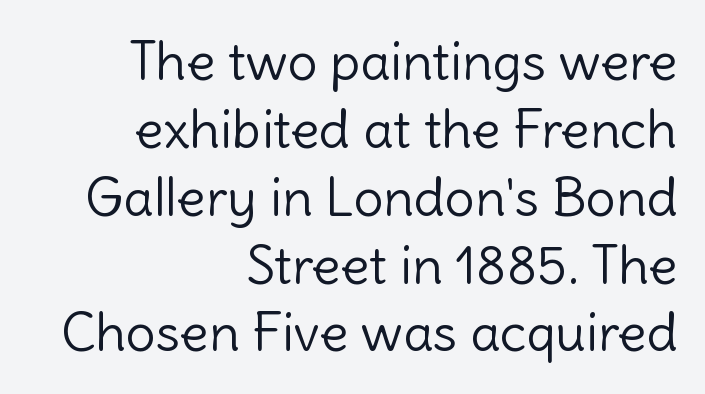
Q: Is the text bold? A: No.
Q: Is the text italic (slanted)? A: No, it is upright.
Q: Is the typeface a serif or a sans-serif typeface? A: Sans-serif.
Q: Is the text underlined? A: No.
Q: How is the paragraph aligned? A: Right-aligned.
Q: Is the spacing between letters normal or unusually wide? A: Normal.
Q: Is the spacing between lines tight, normal or loose? A: Normal.
Q: Width (condensed, normal, or wide)? A: Normal.
Q: x-height? A: Medium.
Q: Monospaced? A: No.
